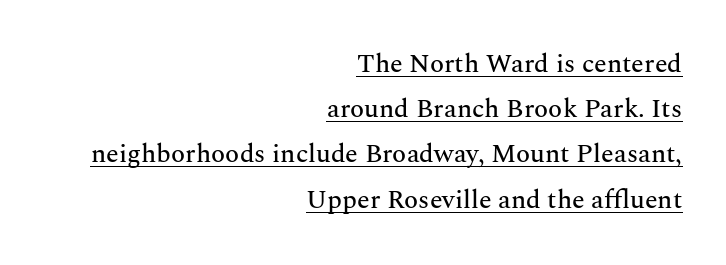
{"italic": "no", "underline": "yes", "align": "right", "line_spacing_ratio": 1.74, "letter_spacing": "normal", "letter_spacing_em": 0.0, "glyph_px": 26}
